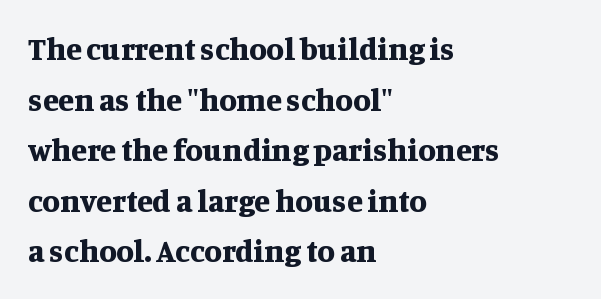
You could not count columns in this text — the font is proportionally spaced. As a designer I'd log this as weight 700, bold. The paragraph shown leans on its left margin. Unlike italic type, these characters show no tilt at all.
